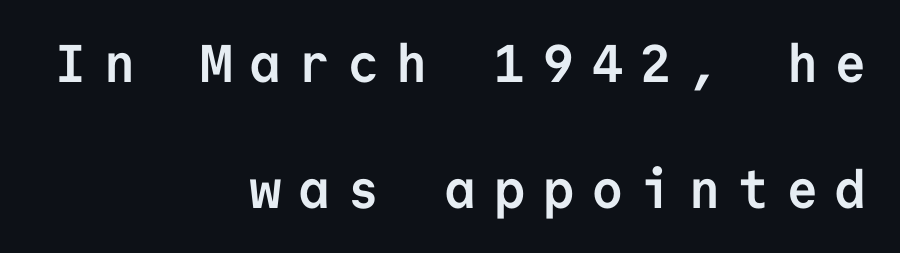
{"serif": "no", "italic": "no", "bold": "yes", "weight": "semibold", "width": "normal", "stroke_contrast": "low", "x_height": "medium", "monospaced": "yes", "underline": "no", "align": "right", "line_spacing": "loose", "line_spacing_ratio": 2.37, "letter_spacing": "wide", "letter_spacing_em": 0.34, "glyph_px": 53}
